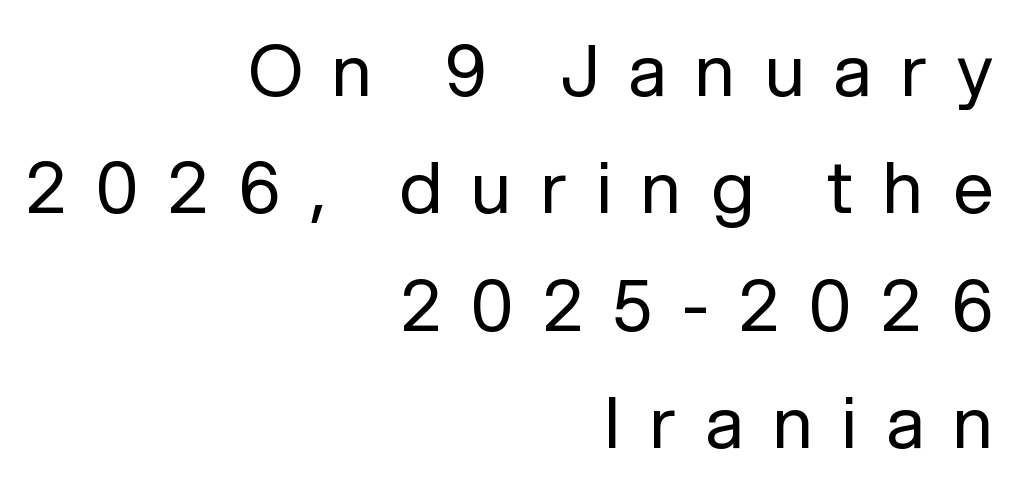
The image shows 72 px regular-weight sans-serif type, upright; set right-aligned, normal line spacing (1.63x), unusually wide letter spacing (+0.41 em), not underlined; low stroke contrast and a medium x-height.
